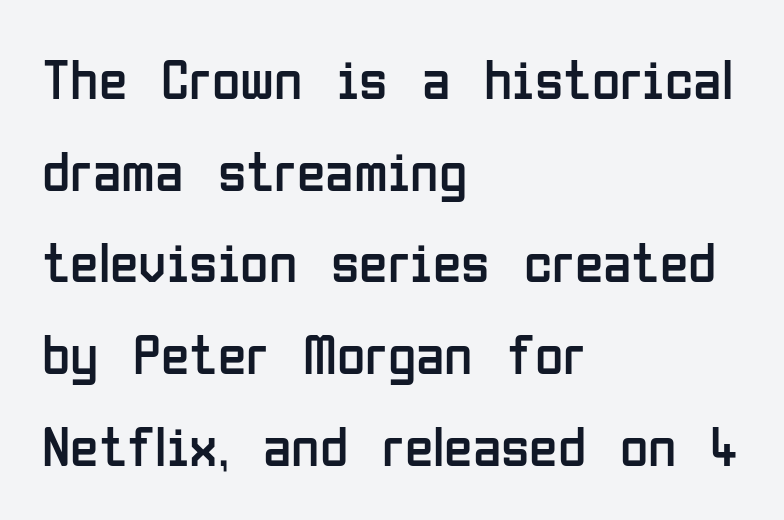
The face used here is proportionally spaced, like ordinary book or web type. Letter spacing: default. The rag falls on the right side of this text block. Every character sits straight up, as roman type does. The block of text has a typical density, with ordinary space between rows. Bare-footed words on every line.
